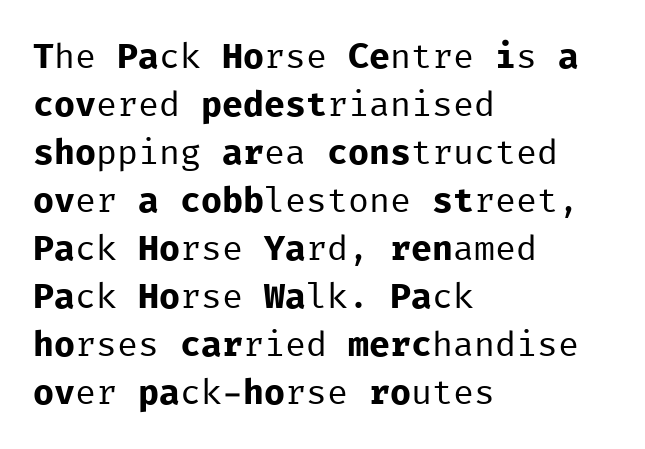
Q: Is the text bold? A: No.
Q: Is the text italic (slanted)? A: No, it is upright.
Q: Is the typeface a serif or a sans-serif typeface? A: Sans-serif.
Q: Is the text underlined? A: No.
Q: How is the paragraph aligned? A: Left-aligned.
Q: Is the spacing between letters normal or unusually wide? A: Normal.
Q: Is the spacing between lines tight, normal or loose? A: Normal.
Q: Width (condensed, normal, or wide)? A: Normal.
Q: Stroke contrast? A: Low.
Q: x-height? A: Medium.
Q: Monospaced? A: Yes.
